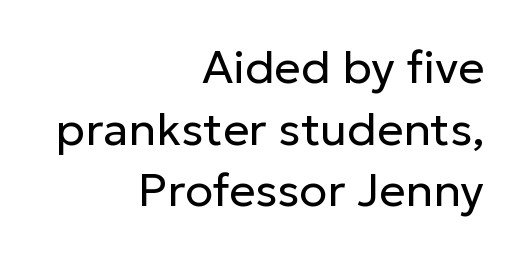
{"serif": "no", "italic": "no", "bold": "no", "weight": "regular", "width": "normal", "stroke_contrast": "low", "x_height": "medium", "monospaced": "no", "underline": "no", "align": "right", "line_spacing": "normal", "line_spacing_ratio": 1.34, "letter_spacing": "normal", "letter_spacing_em": 0.0, "glyph_px": 46}
